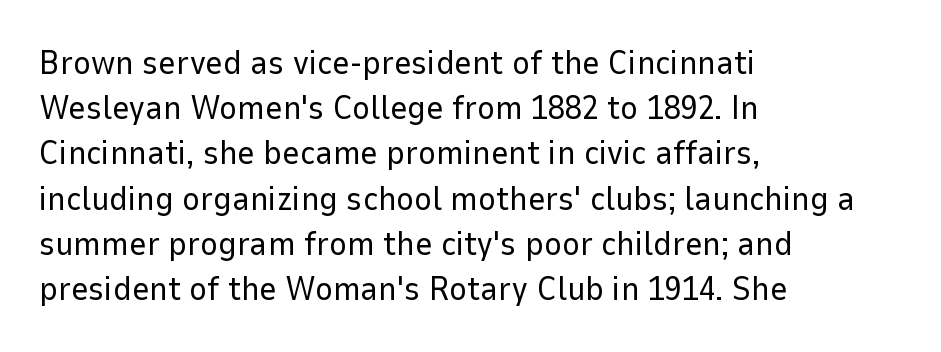
Q: Is the text bold? A: No.
Q: Is the text italic (slanted)? A: No, it is upright.
Q: Is the typeface a serif or a sans-serif typeface? A: Sans-serif.
Q: Is the text underlined? A: No.
Q: How is the paragraph aligned? A: Left-aligned.
Q: Is the spacing between letters normal or unusually wide? A: Normal.
Q: Is the spacing between lines tight, normal or loose? A: Normal.
Q: Width (condensed, normal, or wide)? A: Normal.
Q: Stroke contrast? A: Low.
Q: x-height? A: Medium.
Q: Monospaced? A: No.
